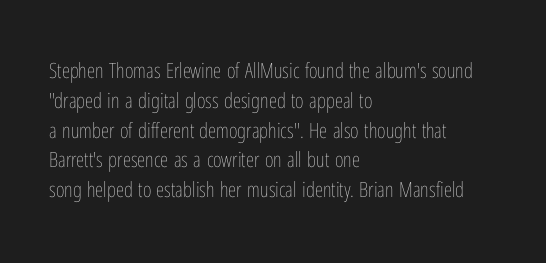
Q: Is the text bold? A: No.
Q: Is the text italic (slanted)? A: No, it is upright.
Q: Is the text underlined? A: No.
Q: How is the paragraph aligned? A: Left-aligned.
Q: Is the spacing between letters normal or unusually wide? A: Normal.
Q: Is the spacing between lines tight, normal or loose? A: Normal.
